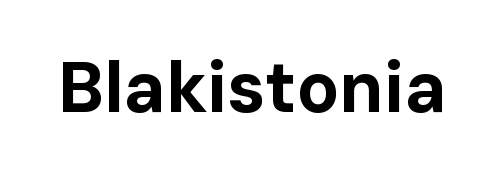
The image shows 71 px bold sans-serif type, upright; set normal letter spacing, not underlined; low stroke contrast and a medium x-height.
